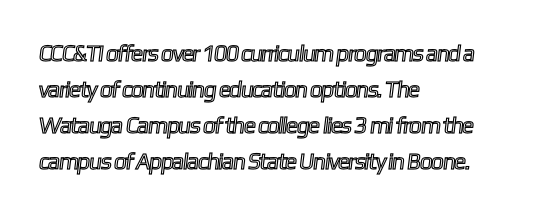
Q: Is the text underlined? A: No.
Q: How is the paragraph aligned? A: Left-aligned.
Q: Is the spacing between letters normal or unusually wide? A: Normal.
Q: Is the spacing between lines tight, normal or loose? A: Normal.
